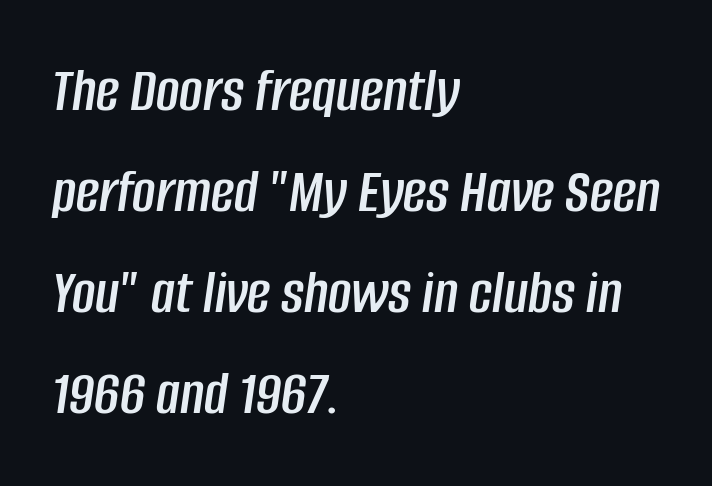
Q: Is the text italic (slanted)? A: Yes, it leans right by about 8 degrees.
Q: Is the text underlined? A: No.
Q: How is the paragraph aligned? A: Left-aligned.
Q: Is the spacing between letters normal or unusually wide? A: Normal.
Q: Is the spacing between lines tight, normal or loose? A: Normal.
Q: Width (condensed, normal, or wide)? A: Condensed.
Q: Stroke contrast? A: Low.
Q: x-height? A: Large.
Q: Monospaced? A: No.
